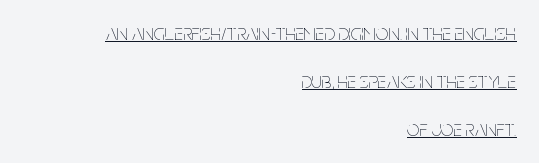
{"italic": "no", "bold": "no", "underline": "yes", "align": "right", "line_spacing": "loose", "line_spacing_ratio": 2.18, "letter_spacing": "normal", "letter_spacing_em": 0.0, "glyph_px": 22}
